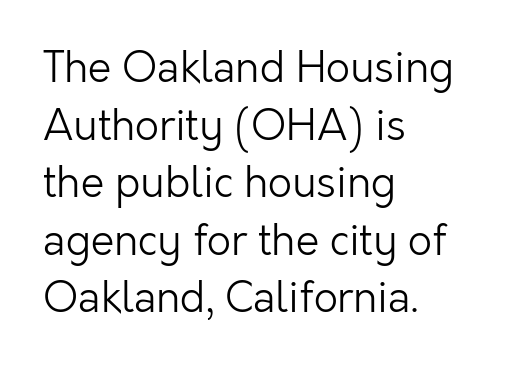
Q: Is the text bold? A: No.
Q: Is the text italic (slanted)? A: No, it is upright.
Q: Is the typeface a serif or a sans-serif typeface? A: Sans-serif.
Q: Is the text underlined? A: No.
Q: How is the paragraph aligned? A: Left-aligned.
Q: Is the spacing between letters normal or unusually wide? A: Normal.
Q: Is the spacing between lines tight, normal or loose? A: Normal.
Q: Width (condensed, normal, or wide)? A: Normal.
Q: Stroke contrast? A: Low.
Q: x-height? A: Medium.
Q: Monospaced? A: No.
